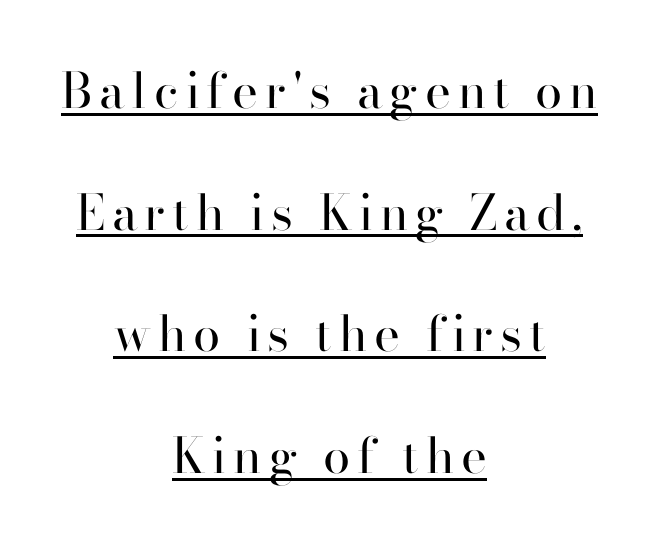
{"serif": "yes", "italic": "no", "bold": "no", "weight": "regular", "width": "normal", "stroke_contrast": "high", "x_height": "small", "monospaced": "no", "underline": "yes", "align": "center", "line_spacing": "loose", "line_spacing_ratio": 2.48, "glyph_px": 49}
